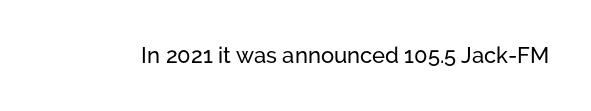
Q: Is the text italic (slanted)? A: No, it is upright.
Q: Is the text underlined? A: No.
Q: Is the spacing between letters normal or unusually wide? A: Normal.
